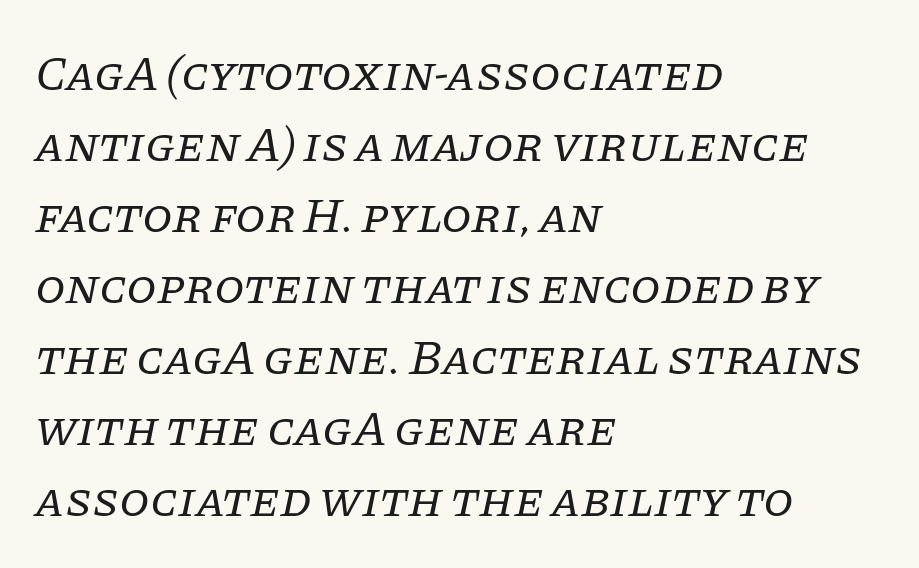
Rows of type keep a routine distance in the vertical direction. Between one letter and the next there's only the usual sliver of space. The zone under the glyphs is completely vacant. Every row of glyphs begins at an identical x-position on the left. This sample uses a serif face. Character widths vary here, with narrow letters taking less room than wide ones.
